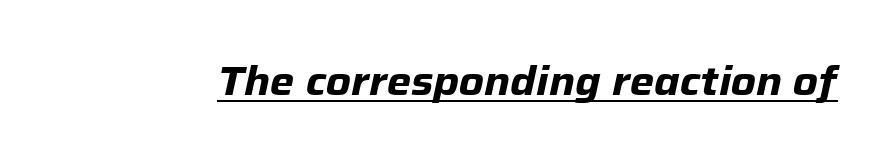
A typesetter would call this zero additional tracking. You could not count columns in this text — the font is proportionally spaced. Rendered with sloped, italic letterforms. Look at the stroke-to-counter ratio: heavy, a bold. The face used here appears with an underline applied.
